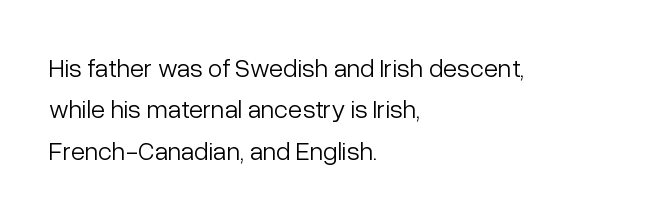
The image shows 26 px text type, upright; set left-aligned, normal line spacing (1.59x), normal letter spacing, not underlined.
